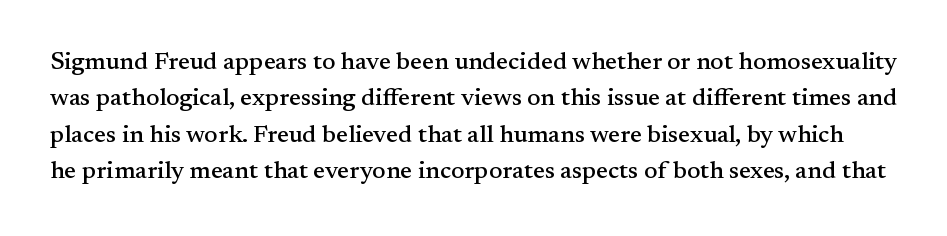
{"italic": "no", "underline": "no", "line_spacing": "normal", "line_spacing_ratio": 1.46, "letter_spacing": "normal", "letter_spacing_em": 0.0, "glyph_px": 25}
